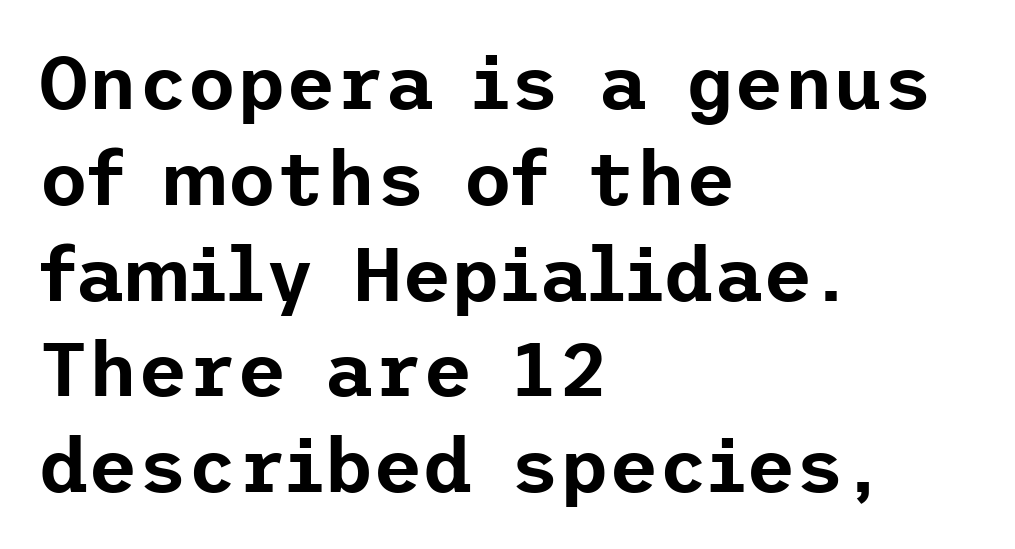
Q: Is the text italic (slanted)? A: No, it is upright.
Q: Is the typeface a serif or a sans-serif typeface? A: Sans-serif.
Q: Is the text underlined? A: No.
Q: How is the paragraph aligned? A: Left-aligned.
Q: Is the spacing between letters normal or unusually wide? A: Normal.
Q: Is the spacing between lines tight, normal or loose? A: Normal.
Q: Width (condensed, normal, or wide)? A: Normal.
Q: Stroke contrast? A: Low.
Q: x-height? A: Medium.
